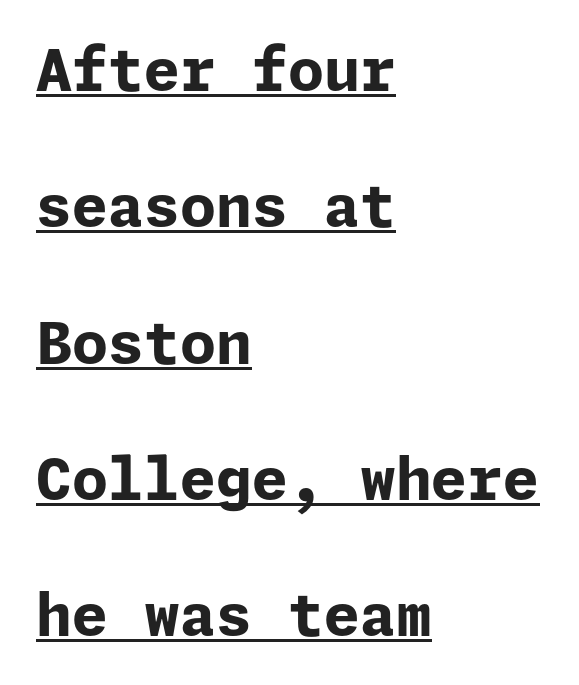
You can tell from the bare stems that sans-serif type was used. A typesetter would call this zero additional tracking. The specimen reads as upright at a glance. Has an underline been added? It has.
